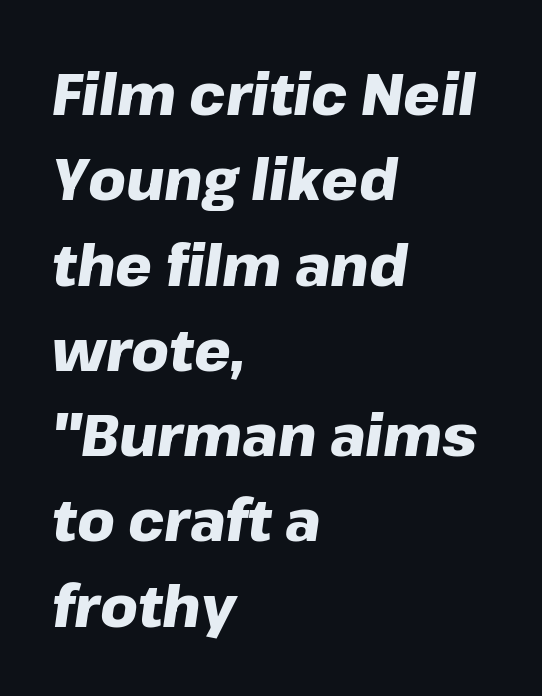
The image shows 58 px heavy type, italic (leaning right); set left-aligned, normal line spacing (1.47x), normal letter spacing, not underlined; low stroke contrast and a medium x-height.
